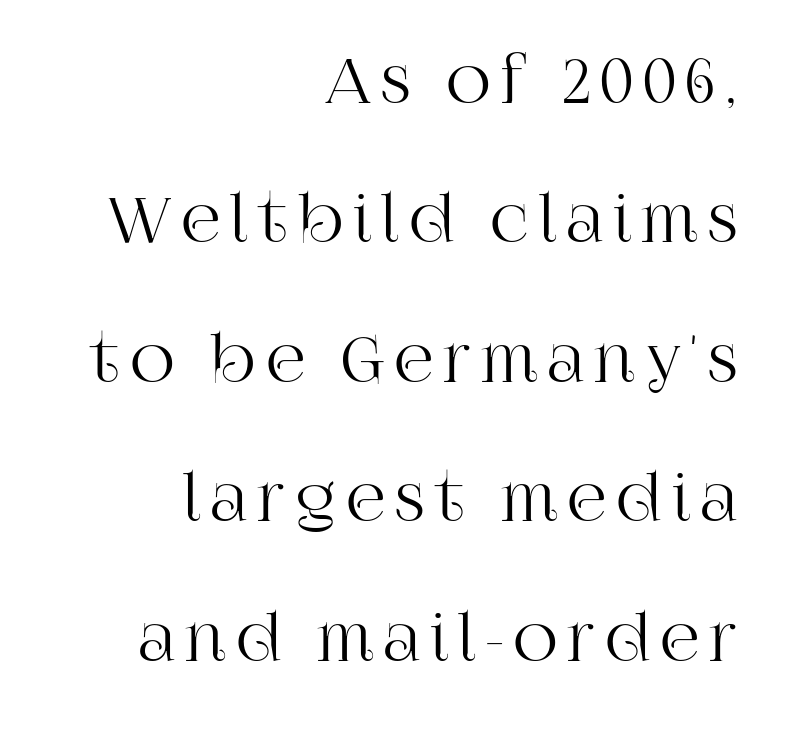
Casual observation: everything's shoved over to the right. Here the designer chose a conventional face with non-uniform glyph widths. These lines are composed in type with serifs. This is roman type, the default non-slanted kind. Clear beneath every line of the passage.
